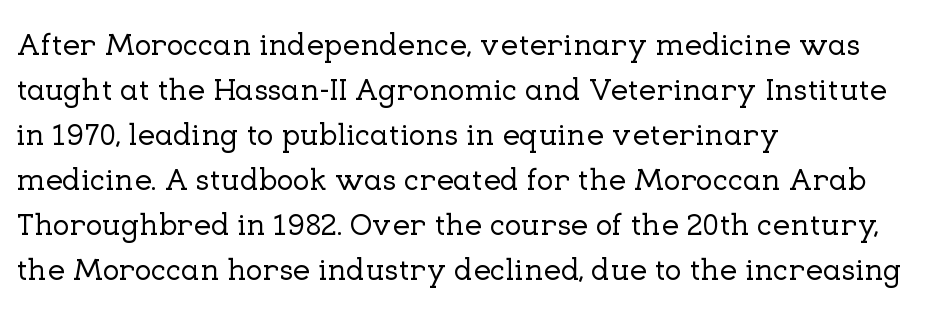
Italic? Not at all — the glyphs are vertical. Regular leading. The face used here is seriffed, in the tradition of book romans. The baseline area is clear.
